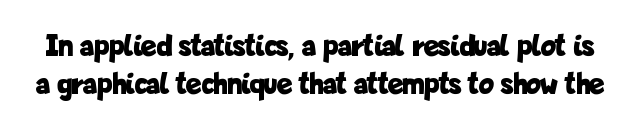
The image shows 31 px bold, condensed sans-serif type, upright; set line spacing 1.22x, normal letter spacing, not underlined; low stroke contrast and a medium x-height.
